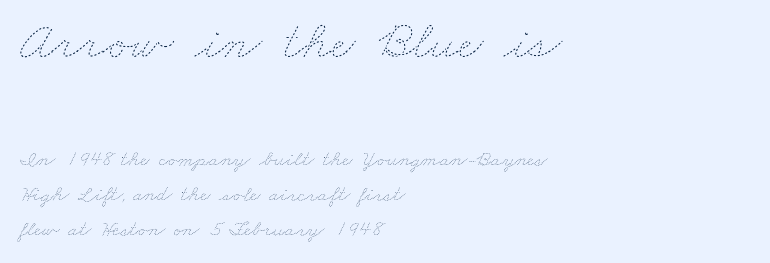
These lines are set flush left with a ragged right edge. The zone under the glyphs is completely vacant. Is the letter spacing exaggerated? No — it looks like the ordinary default. The vertical gap from one line to the next is medium. Does the bottom block carry the larger type? No, the top block does. Stem width sits at or under what a default text font uses.
